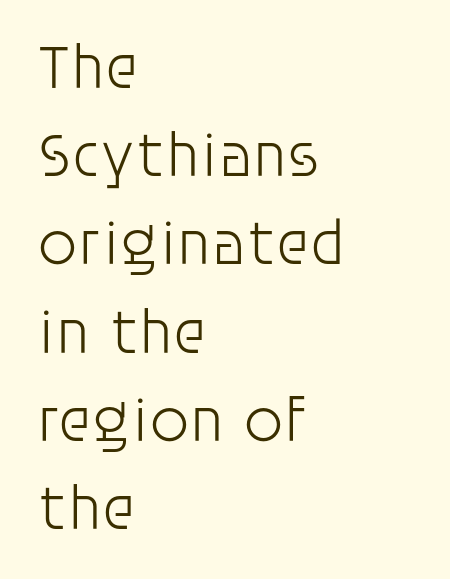
The image shows 63 px light sans-serif type, upright; set left-aligned, normal line spacing (1.4x), normal letter spacing, not underlined; low stroke contrast and a large x-height.
